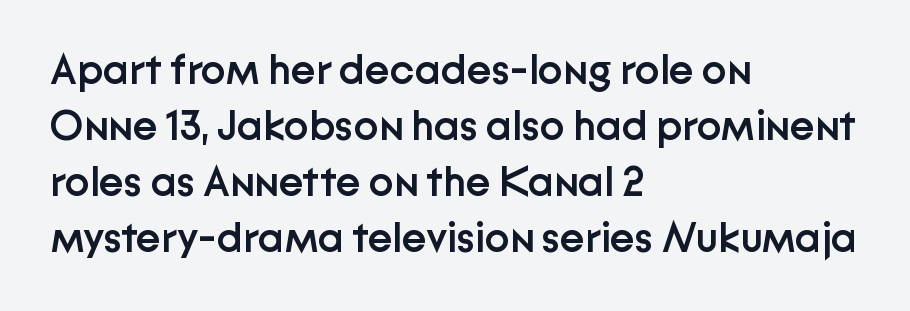
The image shows 42 px semibold sans-serif type, upright; set left-aligned, normal line spacing (1.33x), normal letter spacing, not underlined; low stroke contrast and a medium x-height.
